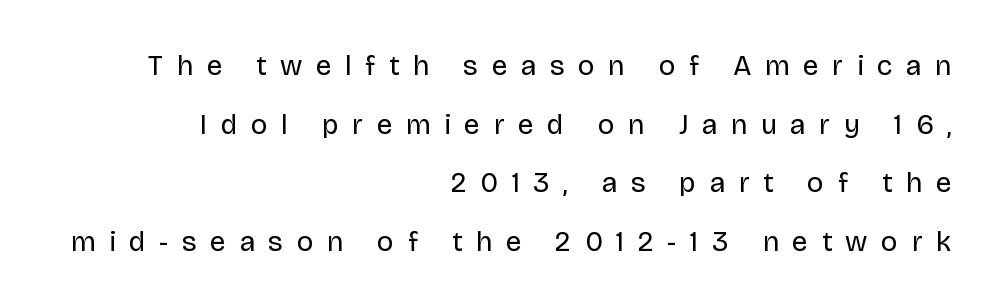
The image shows 28 px regular-weight sans-serif type, upright; set right-aligned, loose line spacing (2.09x), unusually wide letter spacing (+0.49 em), not underlined; low stroke contrast and a large x-height.
